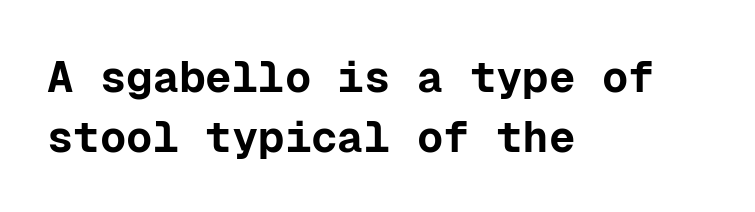
The image shows 44 px bold sans-serif type, upright, monospaced; set left-aligned, normal line spacing (1.36x), normal letter spacing, not underlined; low stroke contrast and a medium x-height.
